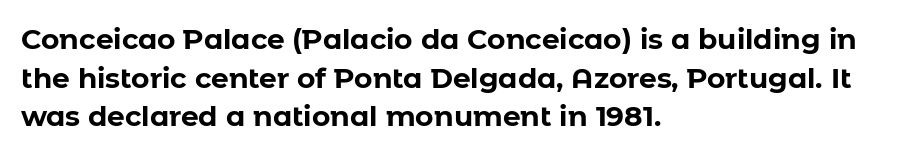
Q: Is the text bold? A: Yes.
Q: Is the text italic (slanted)? A: No, it is upright.
Q: Is the typeface a serif or a sans-serif typeface? A: Sans-serif.
Q: Is the text underlined? A: No.
Q: How is the paragraph aligned? A: Left-aligned.
Q: Is the spacing between letters normal or unusually wide? A: Normal.
Q: Is the spacing between lines tight, normal or loose? A: Normal.
Q: Width (condensed, normal, or wide)? A: Normal.
Q: Stroke contrast? A: Low.
Q: x-height? A: Medium.
Q: Monospaced? A: No.
